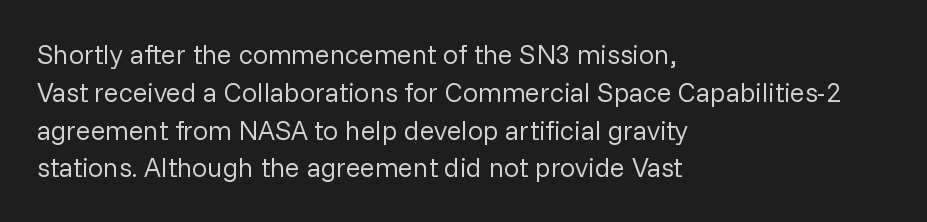
Q: Is the text bold? A: No.
Q: Is the text italic (slanted)? A: No, it is upright.
Q: Is the text underlined? A: No.
Q: How is the paragraph aligned? A: Left-aligned.
Q: Is the spacing between letters normal or unusually wide? A: Normal.
Q: Is the spacing between lines tight, normal or loose? A: Normal.
